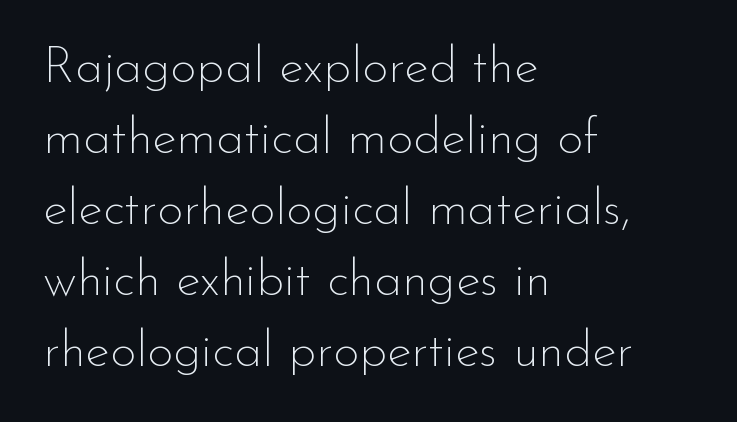
Q: Is the text bold? A: No.
Q: Is the text italic (slanted)? A: No, it is upright.
Q: Is the typeface a serif or a sans-serif typeface? A: Sans-serif.
Q: Is the text underlined? A: No.
Q: How is the paragraph aligned? A: Left-aligned.
Q: Is the spacing between letters normal or unusually wide? A: Normal.
Q: Is the spacing between lines tight, normal or loose? A: Normal.
Q: Width (condensed, normal, or wide)? A: Normal.
Q: Stroke contrast? A: Low.
Q: x-height? A: Small.
Q: Monospaced? A: No.
